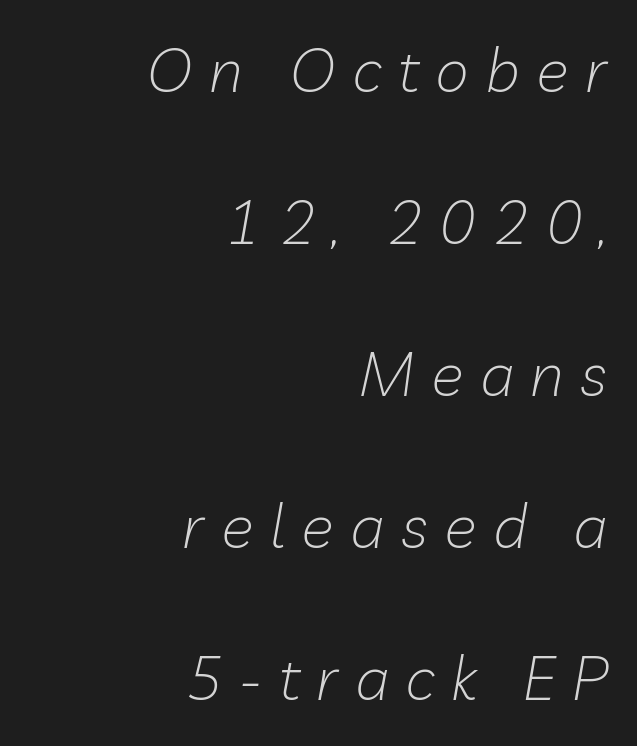
Q: Is the text bold? A: No.
Q: Is the text italic (slanted)? A: Yes, it leans right by about 10 degrees.
Q: Is the text underlined? A: No.
Q: How is the paragraph aligned? A: Right-aligned.
Q: Is the spacing between letters normal or unusually wide? A: Unusually wide.
Q: Is the spacing between lines tight, normal or loose? A: Loose.
Q: Width (condensed, normal, or wide)? A: Normal.
Q: Stroke contrast? A: Low.
Q: x-height? A: Medium.
Q: Monospaced? A: No.
